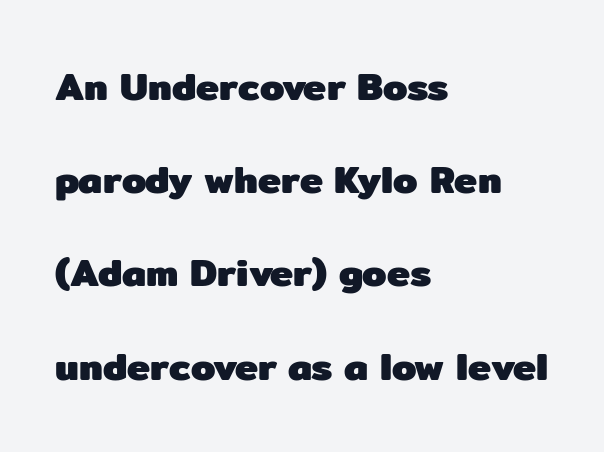
Q: Is the text bold? A: Yes.
Q: Is the text italic (slanted)? A: No, it is upright.
Q: Is the typeface a serif or a sans-serif typeface? A: Sans-serif.
Q: Is the text underlined? A: No.
Q: How is the paragraph aligned? A: Left-aligned.
Q: Is the spacing between letters normal or unusually wide? A: Normal.
Q: Is the spacing between lines tight, normal or loose? A: Loose.
Q: Width (condensed, normal, or wide)? A: Normal.
Q: Stroke contrast? A: Low.
Q: x-height? A: Medium.
Q: Monospaced? A: No.
